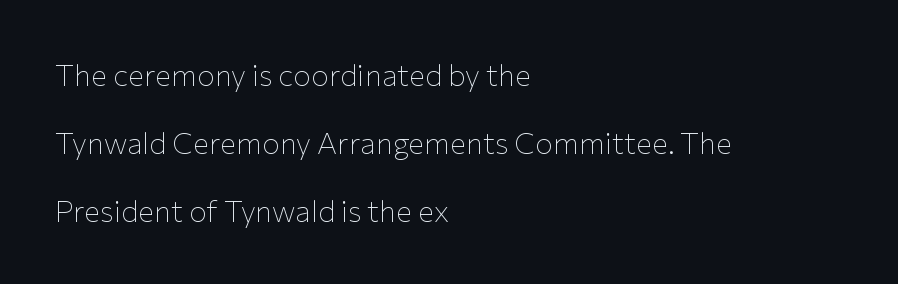
{"serif": "no", "italic": "no", "bold": "no", "weight": "thin", "width": "normal", "stroke_contrast": "low", "x_height": "medium", "monospaced": "no", "underline": "no", "align": "left", "line_spacing": "loose", "line_spacing_ratio": 2.26, "letter_spacing": "normal", "letter_spacing_em": 0.0, "glyph_px": 30}
